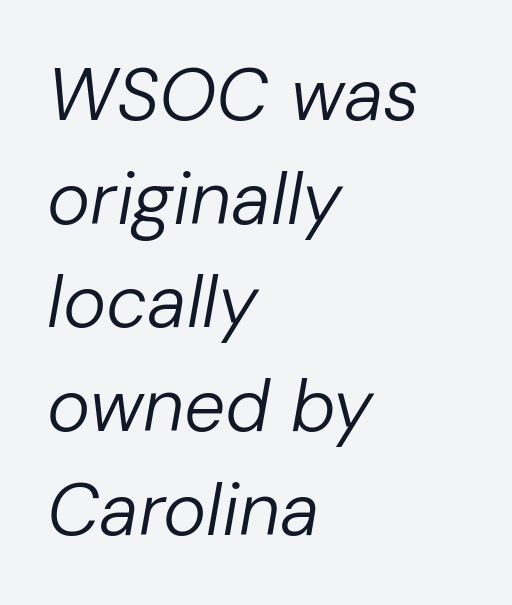
{"italic": "yes", "lean": "right", "slant_degrees": 10, "bold": "no", "weight": "regular", "width": "normal", "stroke_contrast": "low", "x_height": "medium", "monospaced": "no", "underline": "no", "align": "left", "line_spacing": "normal", "line_spacing_ratio": 1.42, "letter_spacing": "normal", "letter_spacing_em": 0.0, "glyph_px": 73}
